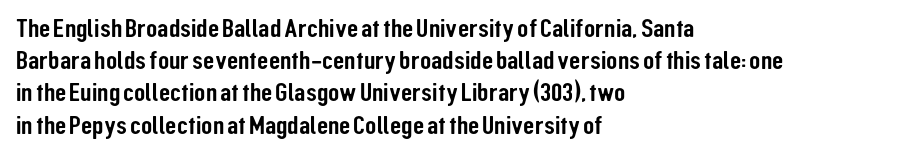
Q: Is the text italic (slanted)? A: No, it is upright.
Q: Is the text underlined? A: No.
Q: How is the paragraph aligned? A: Left-aligned.
Q: Is the spacing between letters normal or unusually wide? A: Normal.
